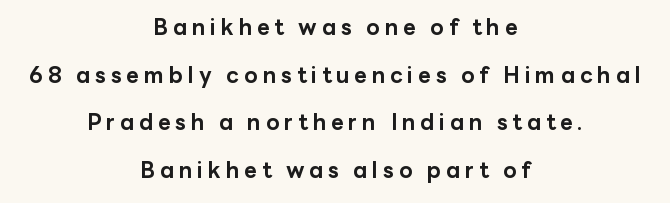
Q: Is the text bold? A: Yes.
Q: Is the text italic (slanted)? A: No, it is upright.
Q: Is the text underlined? A: No.
Q: How is the paragraph aligned? A: Centered.
Q: Is the spacing between letters normal or unusually wide? A: Unusually wide.
Q: Is the spacing between lines tight, normal or loose? A: Loose.
